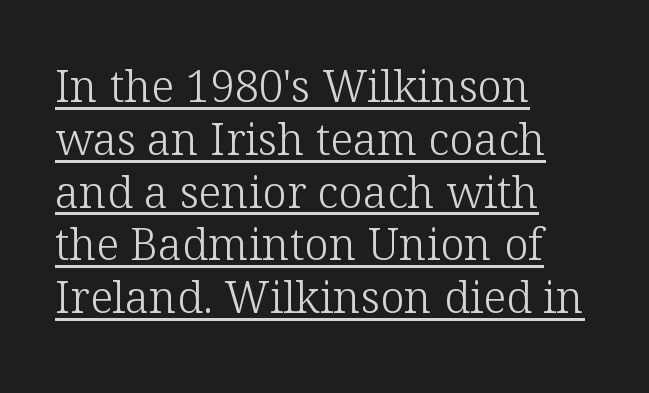
The image shows 44 px light serif type, upright; set left-aligned, line spacing 1.2x, normal letter spacing, underlined; low stroke contrast and a medium x-height.
